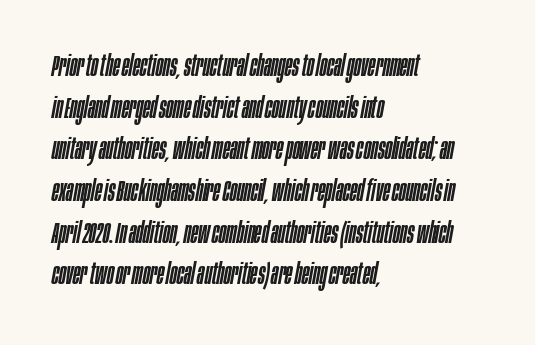
If you measured baseline to baseline, you'd find a middling distance. Caption: standard tracking, unaltered. This is oblique type, the kind used for emphasis or titles. Each letter keeps its own natural width here, so spacing adapts to shape.
